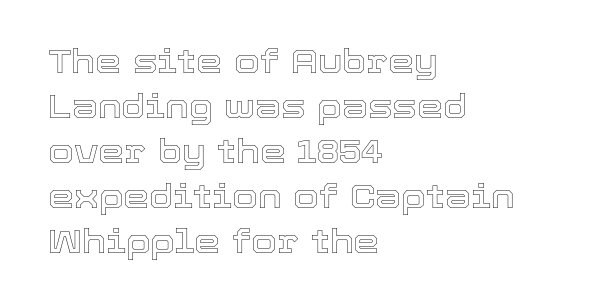
Line spacing here is normal. Rendered with straight, roman letterforms. Short note: letters normally spaced. This rendering uses left alignment, leaving the right contour irregular.
